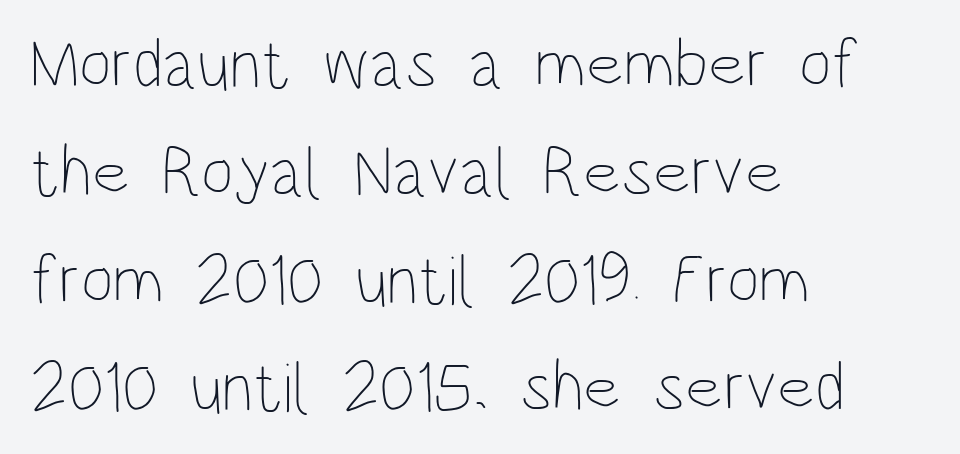
{"italic": "no", "bold": "no", "weight": "thin", "width": "condensed", "stroke_contrast": "low", "x_height": "large", "monospaced": "no", "underline": "no", "align": "left", "line_spacing": "normal", "line_spacing_ratio": 1.54, "letter_spacing": "normal", "letter_spacing_em": 0.0, "glyph_px": 70}
